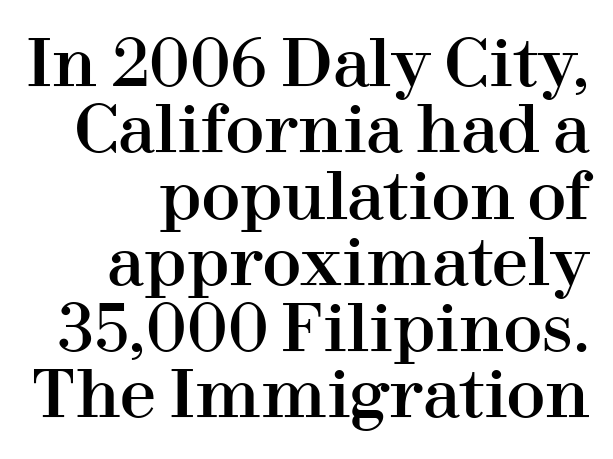
Q: Is the text italic (slanted)? A: No, it is upright.
Q: Is the typeface a serif or a sans-serif typeface? A: Serif.
Q: Is the text underlined? A: No.
Q: How is the paragraph aligned? A: Right-aligned.
Q: Is the spacing between letters normal or unusually wide? A: Normal.
Q: Is the spacing between lines tight, normal or loose? A: Tight.
Q: Width (condensed, normal, or wide)? A: Normal.
Q: Stroke contrast? A: High.
Q: x-height? A: Medium.
Q: Monospaced? A: No.
